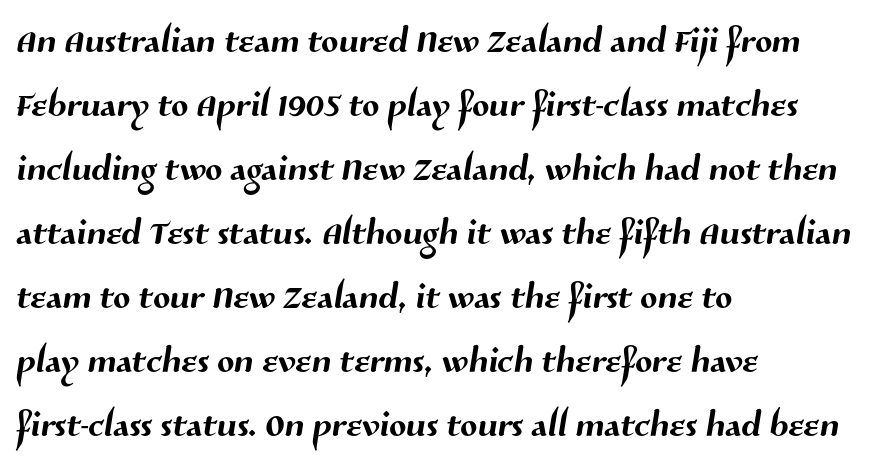
Q: Is the typeface a serif or a sans-serif typeface? A: Sans-serif.
Q: Is the text underlined? A: No.
Q: How is the paragraph aligned? A: Left-aligned.
Q: Is the spacing between letters normal or unusually wide? A: Normal.
Q: Is the spacing between lines tight, normal or loose? A: Normal.
Q: Width (condensed, normal, or wide)? A: Normal.
Q: Stroke contrast? A: Medium.
Q: x-height? A: Medium.
Q: Monospaced? A: No.
